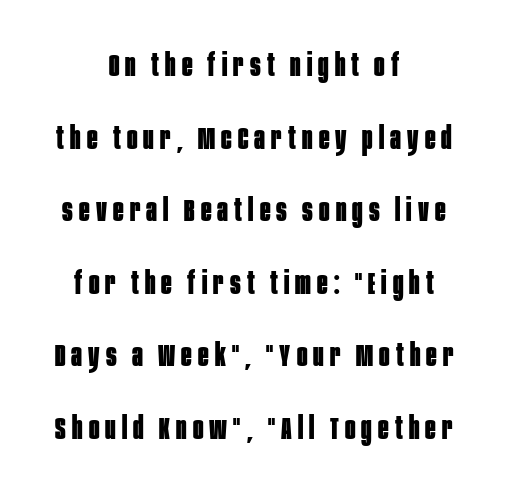
The image shows 31 px bold, condensed sans-serif type, upright; set centered, loose line spacing (2.34x), unusually wide letter spacing (+0.2 em), not underlined; low stroke contrast and a large x-height.
